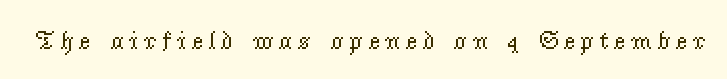
The image shows 26 px text type, upright; set not underlined.
